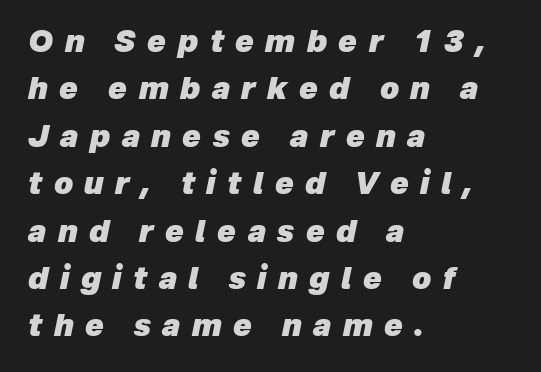
The image shows 30 px heavy type, italic (leaning right); set left-aligned, normal line spacing (1.58x), unusually wide letter spacing (+0.38 em), not underlined; low stroke contrast and a medium x-height.
